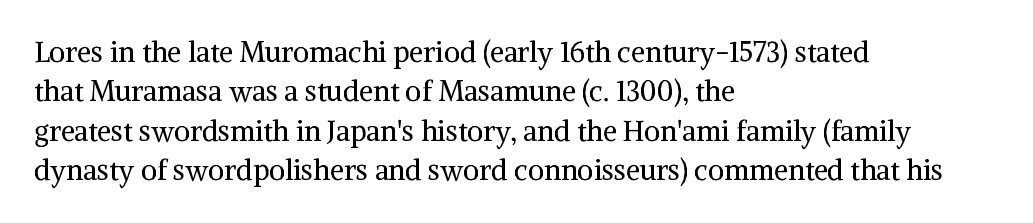
Q: Is the text bold? A: No.
Q: Is the text italic (slanted)? A: No, it is upright.
Q: Is the typeface a serif or a sans-serif typeface? A: Serif.
Q: Is the text underlined? A: No.
Q: How is the paragraph aligned? A: Left-aligned.
Q: Is the spacing between letters normal or unusually wide? A: Normal.
Q: Is the spacing between lines tight, normal or loose? A: Normal.
Q: Width (condensed, normal, or wide)? A: Normal.
Q: Stroke contrast? A: Medium.
Q: x-height? A: Medium.
Q: Monospaced? A: No.
